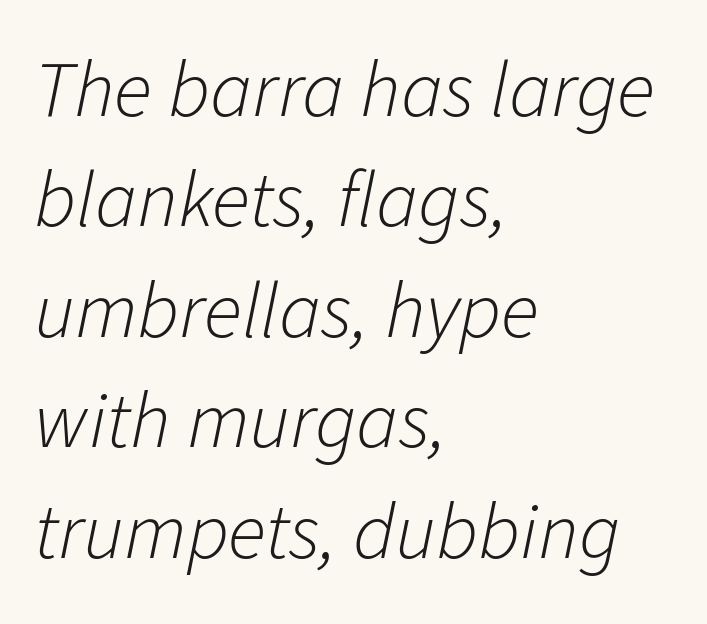
Q: Is the text bold? A: No.
Q: Is the text italic (slanted)? A: Yes, it leans right by about 11 degrees.
Q: Is the text underlined? A: No.
Q: How is the paragraph aligned? A: Left-aligned.
Q: Is the spacing between letters normal or unusually wide? A: Normal.
Q: Is the spacing between lines tight, normal or loose? A: Normal.
Q: Width (condensed, normal, or wide)? A: Normal.
Q: Stroke contrast? A: Low.
Q: x-height? A: Medium.
Q: Monospaced? A: No.
